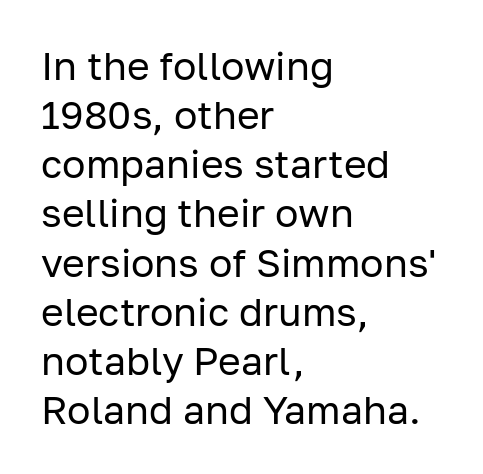
The image shows 39 px regular-weight sans-serif type, upright; set left-aligned, normal line spacing (1.26x), normal letter spacing, not underlined; low stroke contrast and a medium x-height.
